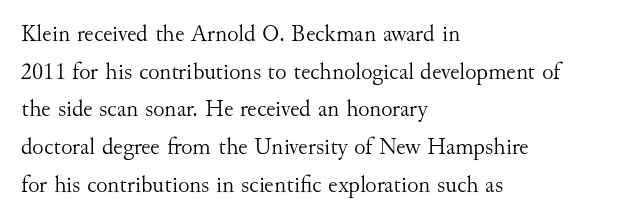
Q: Is the text bold? A: No.
Q: Is the text italic (slanted)? A: No, it is upright.
Q: Is the text underlined? A: No.
Q: How is the paragraph aligned? A: Left-aligned.
Q: Is the spacing between letters normal or unusually wide? A: Normal.
Q: Is the spacing between lines tight, normal or loose? A: Normal.
